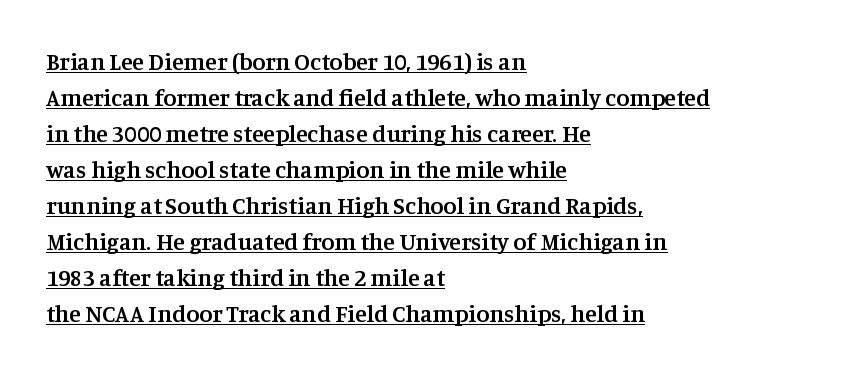
Q: Is the text bold? A: Semi-bold.
Q: Is the text italic (slanted)? A: No, it is upright.
Q: Is the text underlined? A: Yes.
Q: How is the paragraph aligned? A: Left-aligned.
Q: Is the spacing between letters normal or unusually wide? A: Normal.
Q: Is the spacing between lines tight, normal or loose? A: Normal.
